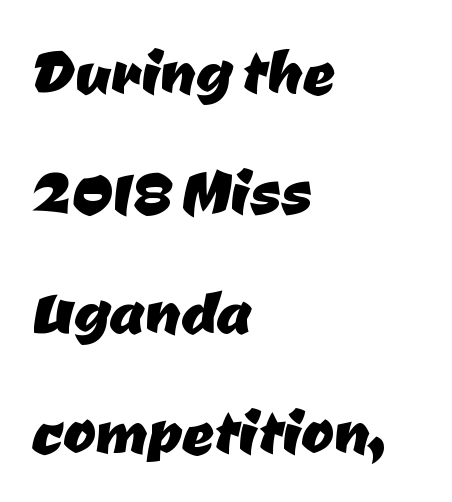
Q: Is the typeface a serif or a sans-serif typeface? A: Sans-serif.
Q: Is the text underlined? A: No.
Q: How is the paragraph aligned? A: Left-aligned.
Q: Is the spacing between letters normal or unusually wide? A: Normal.
Q: Is the spacing between lines tight, normal or loose? A: Normal.
Q: Width (condensed, normal, or wide)? A: Normal.
Q: Stroke contrast? A: Low.
Q: x-height? A: Medium.
Q: Monospaced? A: No.
